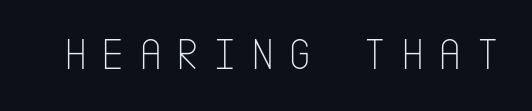
Caption: expanded tracking, letters set apart. Observe the absence of serifs on each vertical stroke in this sample. Underline: absent. This is not heavy type; no bold has been used. Is there any slant? The stems are plumb.
